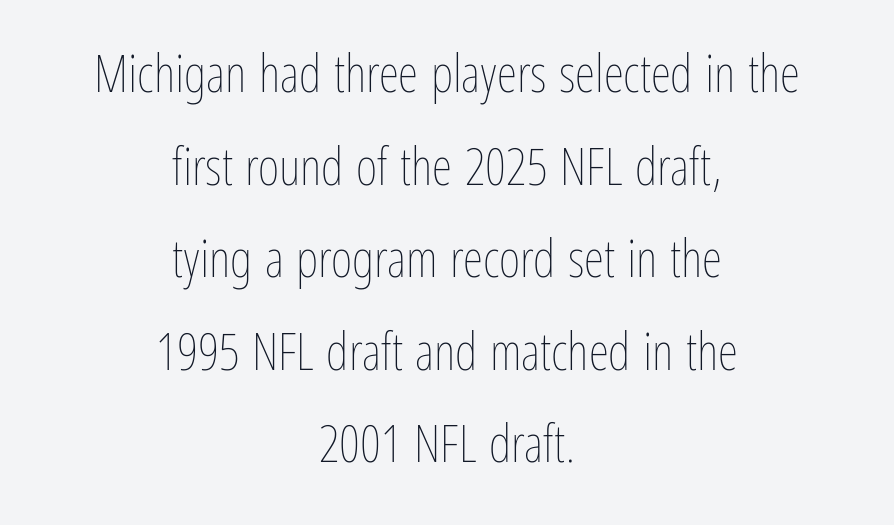
Spacing between characters is what you'd get straight out of the box. Weight: in the light-to-regular range. Short and long lines alike share a common midpoint. Every character sits straight up, as roman type does.
